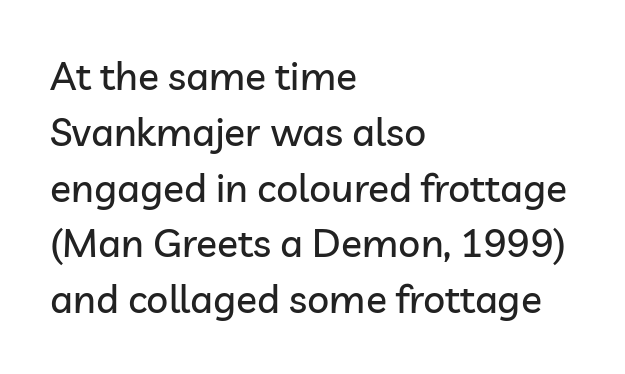
In terms of posture, this sample is upright. A typesetter would call this proportional, since set widths differ per character. Tracking here is standard; glyphs follow each other at the usual distance. Clear beneath every line of the passage. This rendering employs a face without finishing strokes, i.e., a sans-serif. Regarding leading, the lines here are spaced in the standard way.
